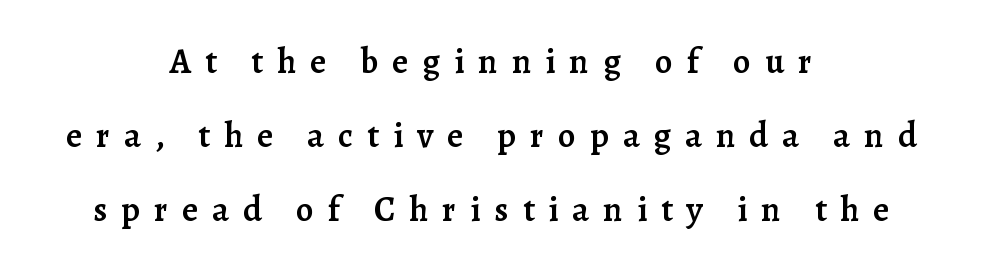
The image shows 35 px semibold serif type, upright; set centered, loose line spacing (2.12x), unusually wide letter spacing (+0.4 em), not underlined; low stroke contrast and a medium x-height.
